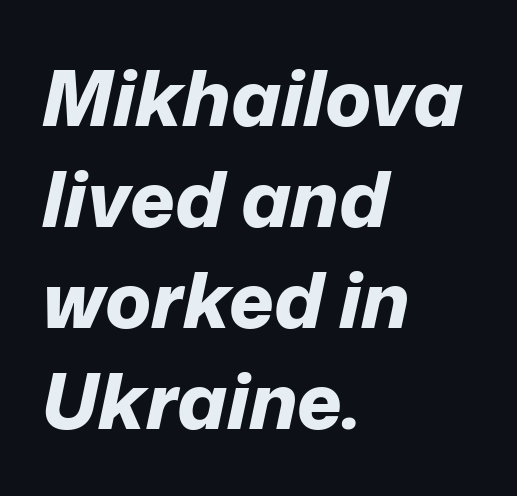
{"italic": "yes", "lean": "right", "slant_degrees": 12, "bold": "yes", "weight": "bold", "width": "normal", "stroke_contrast": "low", "x_height": "medium", "monospaced": "no", "underline": "no", "align": "left", "line_spacing": "normal", "line_spacing_ratio": 1.31, "letter_spacing": "normal", "letter_spacing_em": 0.0, "glyph_px": 77}
